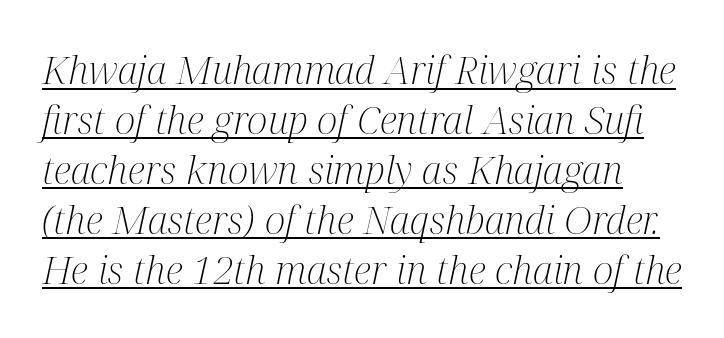
{"serif": "yes", "italic": "yes", "lean": "right", "slant_degrees": 12, "bold": "no", "weight": "light", "width": "condensed", "stroke_contrast": "medium", "x_height": "medium", "monospaced": "no", "underline": "yes", "line_spacing": "normal", "line_spacing_ratio": 1.28, "letter_spacing": "normal", "letter_spacing_em": 0.0, "glyph_px": 39}
